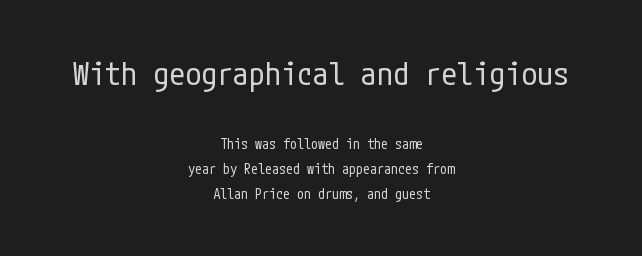
Each letter's strokes conclude bluntly, with no projecting serifs. Notice how the passage keeps no hard edge, just a central spine. The upper block of text is set noticeably larger than the block beneath it. Vertical stems look standard width or narrower in stroke. It's the straight-up-and-down kind of type.
